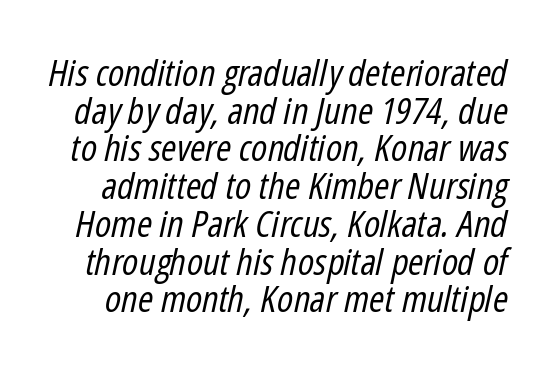
Horizontal bands of white between lines are thin slivers. Just letters on the line, the space beneath them empty. Nobody touched the tracking dial on this one. A quiet, ordinary-to-light weight characterises the typeface. The rendering uses natural spacing where letterforms have individual widths. A typesetter would mark this as italic.
